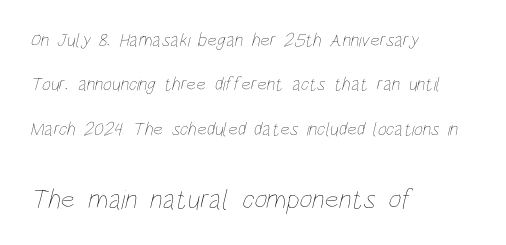
Q: Is the text bold? A: No.
Q: Is the text underlined? A: No.
Q: How is the paragraph aligned? A: Left-aligned.
Q: Is the spacing between letters normal or unusually wide? A: Normal.
Q: Is the spacing between lines tight, normal or loose? A: Loose.
Q: Which block of text is set in a larger size, the first (top) or the second (bottom)? A: The second (bottom) one.
Q: Width (condensed, normal, or wide)? A: Condensed.
Q: Stroke contrast? A: Low.
Q: x-height? A: Large.
Q: Monospaced? A: No.
